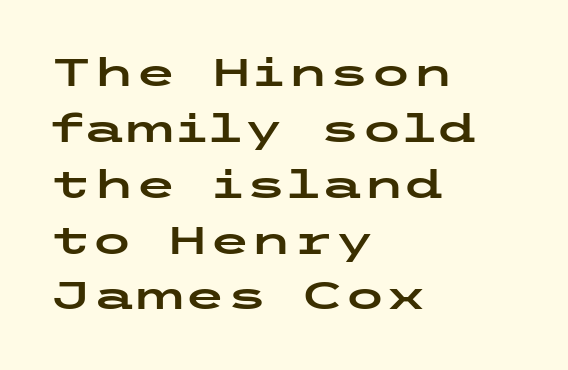
{"serif": "no", "italic": "no", "width": "wide", "stroke_contrast": "low", "x_height": "medium", "underline": "no", "align": "left", "line_spacing": "normal", "line_spacing_ratio": 1.47, "letter_spacing": "normal", "letter_spacing_em": 0.0, "glyph_px": 38}
